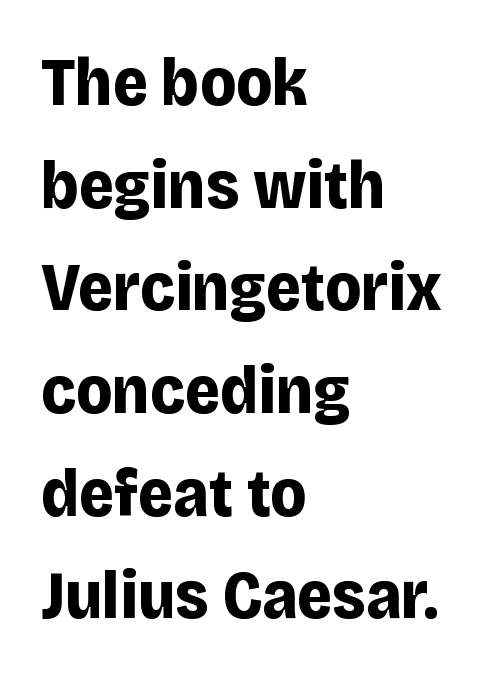
Quick note: underline off. Does the leading feel generous? No, just average. The face used here is proportionally spaced, like ordinary book or web type. Does the type have serifs? No, each stem ends abruptly. If you drew a line through each stem, it would be perfectly vertical.
